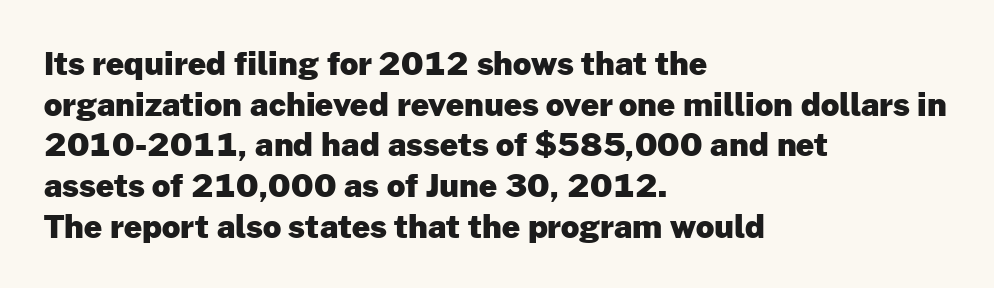
Evenly set lines give the paragraph a standard silhouette. Check where the strokes stop: nothing finishes them off — pure sans. Here the designer chose a conventional face with non-uniform glyph widths. The lettering holds an erect, upright posture throughout.
